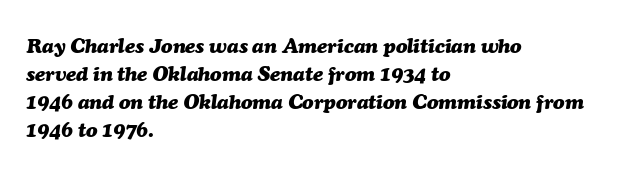
Stroke thickness is high; the sample reads as a true bold. Each row of text sits above clean, open space. A student would call this left alignment; a typographer would say flush left, rag right. The text carries the slant typical of an italic or oblique font.
